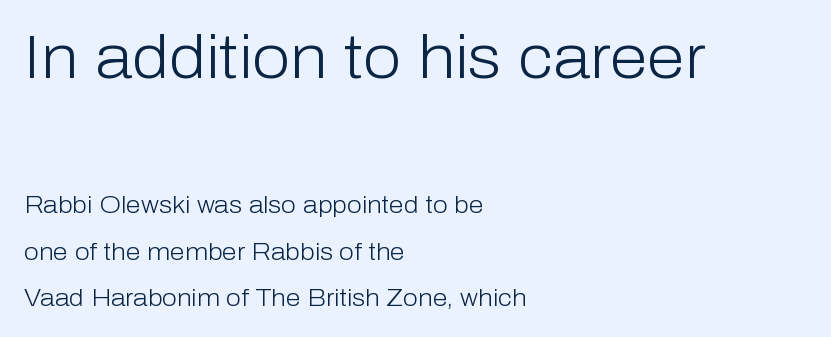
The image shows 61 px light sans-serif type, upright; set left-aligned, loose line spacing (1.94x), normal letter spacing, not underlined; the first (top) block is 2.54x larger; low stroke contrast and a medium x-height.
